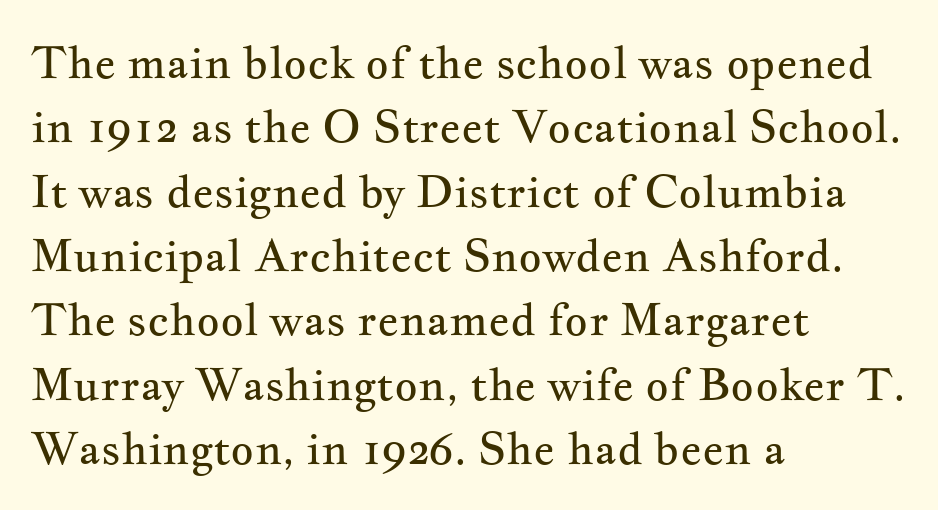
{"serif": "yes", "italic": "no", "bold": "no", "weight": "regular", "width": "wide", "stroke_contrast": "medium", "x_height": "small", "monospaced": "no", "underline": "no", "align": "left", "line_spacing": "normal", "line_spacing_ratio": 1.43, "letter_spacing": "normal", "letter_spacing_em": 0.0, "glyph_px": 45}
